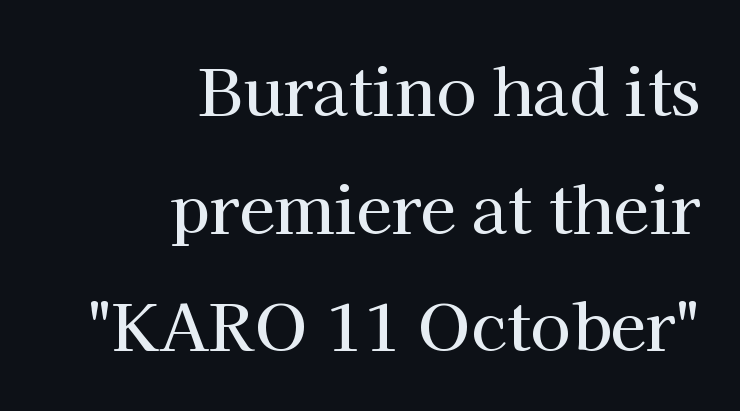
{"serif": "yes", "italic": "no", "width": "normal", "stroke_contrast": "high", "x_height": "medium", "monospaced": "no", "underline": "no", "align": "right", "line_spacing_ratio": 1.81, "letter_spacing": "normal", "letter_spacing_em": 0.0, "glyph_px": 65}
